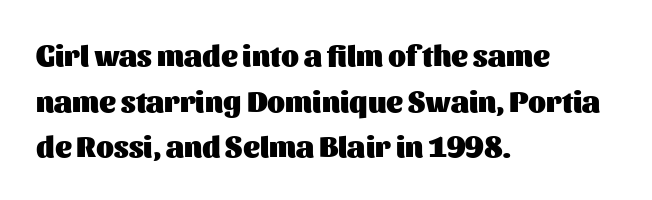
Nobody drew a line under any word here. The tracking reads as untouched default to a designer's eye. The letters advance in unequal steps, a hallmark of proportional type. Posture: upright roman.
